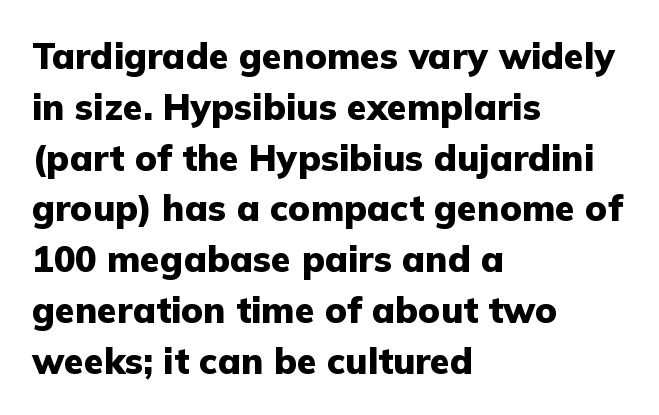
Reading down the block, your eye returns to a fixed left position each line. Vertical strokes here are truly vertical. Students, observe: this is what conventionally led text looks like. Caption: bold face, heavy strokes. Varying glyph widths throughout — classic text-font behaviour.
